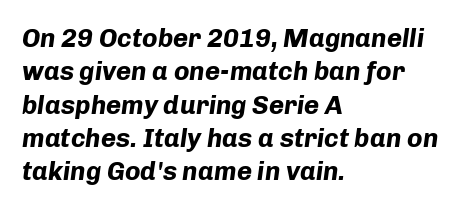
Casual observation: everything's shoved over to the left. Style check: oblique. As a designer I'd log this as weight 700, bold. Compared with typical paragraphs, the rows here are spaced about the same.
